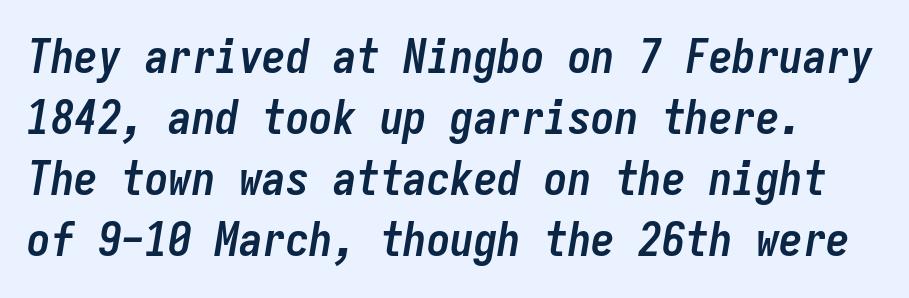
The image shows 47 px semibold, condensed type, italic (leaning right), monospaced; set normal line spacing (1.3x), normal letter spacing, not underlined; low stroke contrast and a medium x-height.
